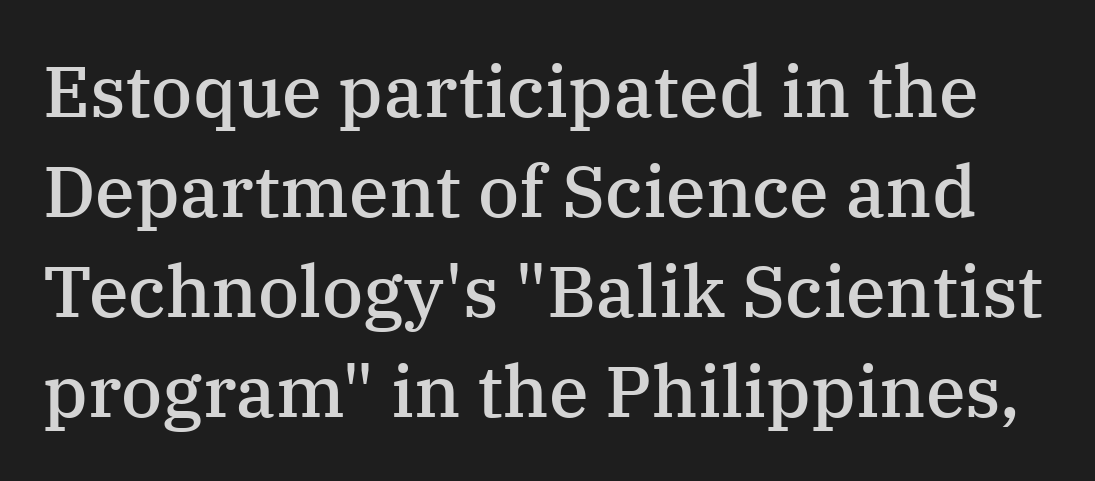
The passage shown is not underscored anywhere. The typeface chosen for these lines features serifs. The face used here is proportionally spaced, like ordinary book or web type. Nobody touched the tracking dial on this one. A typesetter would mark this as roman, not italic.
